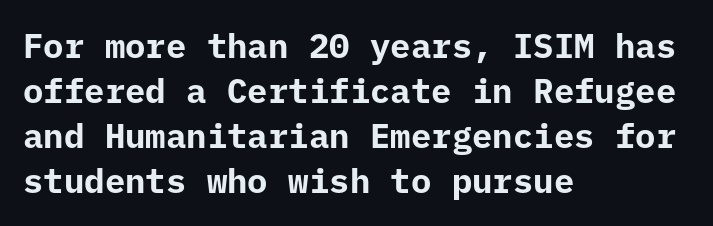
Q: Is the text bold? A: Yes.
Q: Is the text italic (slanted)? A: No, it is upright.
Q: Is the typeface a serif or a sans-serif typeface? A: Sans-serif.
Q: Is the text underlined? A: No.
Q: How is the paragraph aligned? A: Left-aligned.
Q: Is the spacing between letters normal or unusually wide? A: Normal.
Q: Is the spacing between lines tight, normal or loose? A: Normal.
Q: Width (condensed, normal, or wide)? A: Normal.
Q: Stroke contrast? A: Low.
Q: x-height? A: Medium.
Q: Monospaced? A: Yes.
